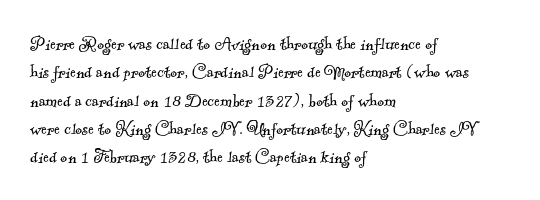
Q: Is the text bold? A: No.
Q: Is the text underlined? A: No.
Q: How is the paragraph aligned? A: Left-aligned.
Q: Is the spacing between letters normal or unusually wide? A: Normal.
Q: Is the spacing between lines tight, normal or loose? A: Normal.
